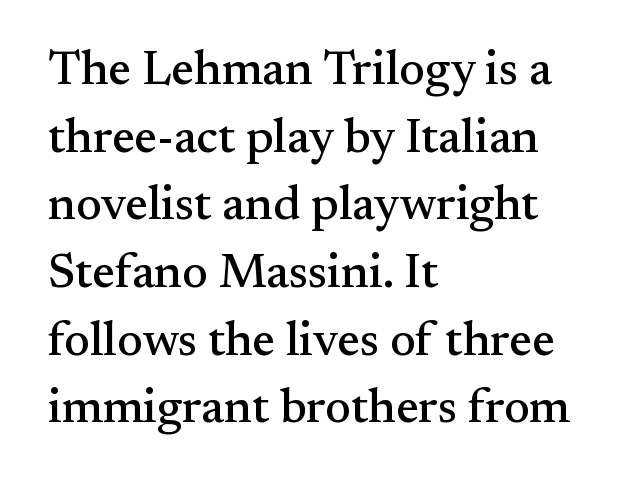
Q: Is the text italic (slanted)? A: No, it is upright.
Q: Is the typeface a serif or a sans-serif typeface? A: Serif.
Q: Is the text underlined? A: No.
Q: How is the paragraph aligned? A: Left-aligned.
Q: Is the spacing between letters normal or unusually wide? A: Normal.
Q: Is the spacing between lines tight, normal or loose? A: Normal.
Q: Width (condensed, normal, or wide)? A: Normal.
Q: Stroke contrast? A: Medium.
Q: x-height? A: Small.
Q: Monospaced? A: No.
